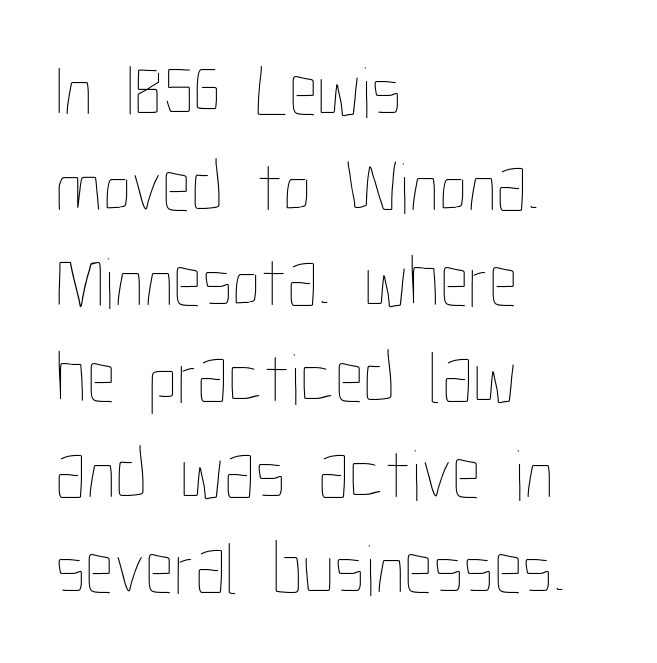
When letters stand straight like this, we call the style roman or upright. Is the stroke heavy? The answer is a plain regular-or-lighter. Descender tails drop into unmarked territory. Spacing verdict: proportional, widths tailored to each character. Line spacing here is normal. Each word holds together tightly as a unit, with standard inter-letter gaps.
